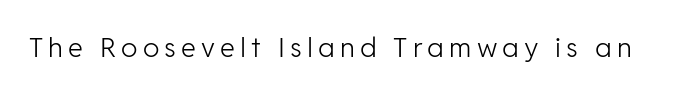
Q: Is the text bold? A: No.
Q: Is the text italic (slanted)? A: No, it is upright.
Q: Is the text underlined? A: No.
